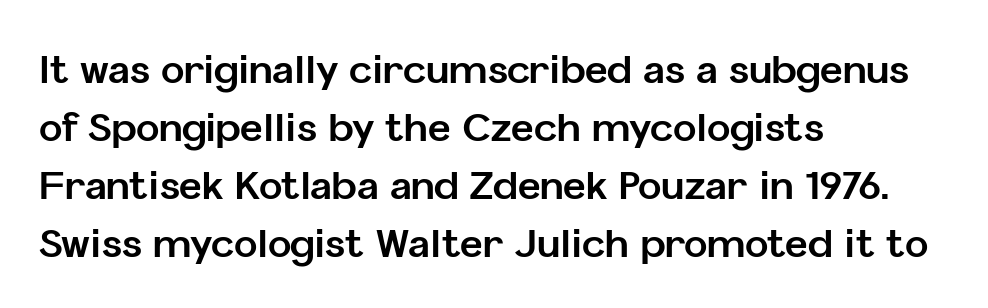
Q: Is the text bold? A: Yes.
Q: Is the text italic (slanted)? A: No, it is upright.
Q: Is the typeface a serif or a sans-serif typeface? A: Sans-serif.
Q: Is the text underlined? A: No.
Q: How is the paragraph aligned? A: Left-aligned.
Q: Is the spacing between letters normal or unusually wide? A: Normal.
Q: Is the spacing between lines tight, normal or loose? A: Normal.
Q: Width (condensed, normal, or wide)? A: Normal.
Q: Stroke contrast? A: Low.
Q: x-height? A: Medium.
Q: Monospaced? A: No.
